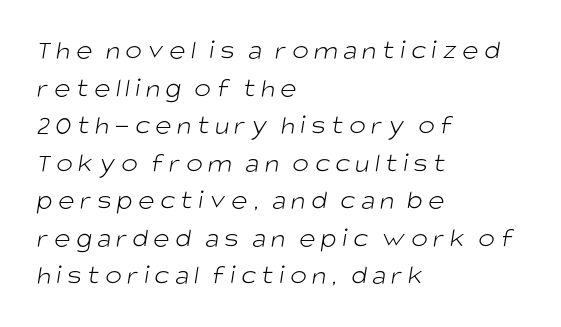
The image shows 28 px light sans-serif type; set left-aligned, normal line spacing (1.34x), not underlined; low stroke contrast and a large x-height.
